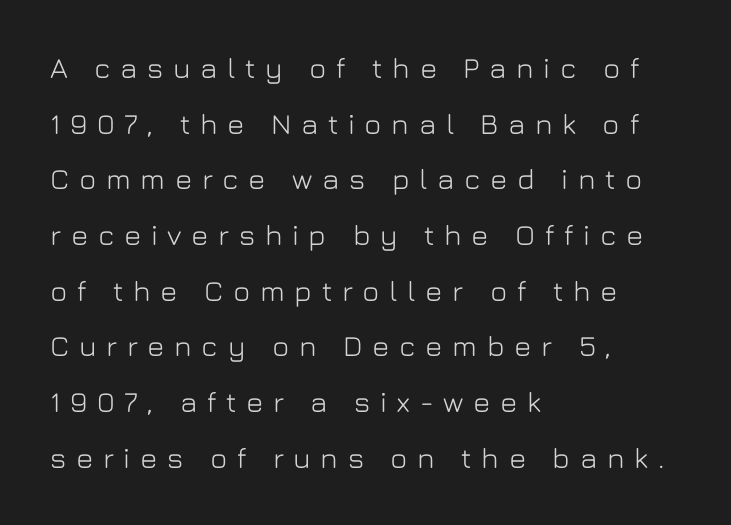
The image shows 29 px sans-serif type, upright; set left-aligned, loose line spacing (1.92x), unusually wide letter spacing (+0.33 em), not underlined; low stroke contrast and a medium x-height.
